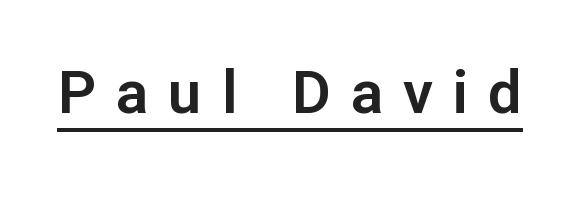
The image shows 60 px sans-serif type, upright; set unusually wide letter spacing (+0.33 em), underlined; low stroke contrast and a medium x-height.
